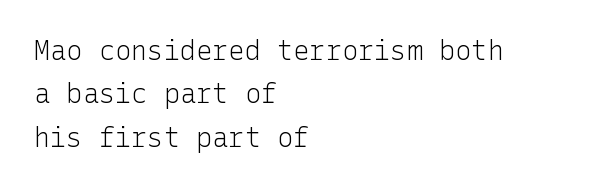
Q: Is the text bold? A: No.
Q: Is the text italic (slanted)? A: No, it is upright.
Q: Is the text underlined? A: No.
Q: How is the paragraph aligned? A: Left-aligned.
Q: Is the spacing between letters normal or unusually wide? A: Normal.
Q: Is the spacing between lines tight, normal or loose? A: Normal.
